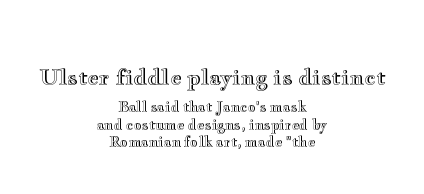
{"italic": "no", "underline": "no", "align": "center", "line_spacing_ratio": 1.22, "letter_spacing": "normal", "letter_spacing_em": 0.0, "larger_block": "first", "size_ratio": 1.57, "glyph_px": 22}
